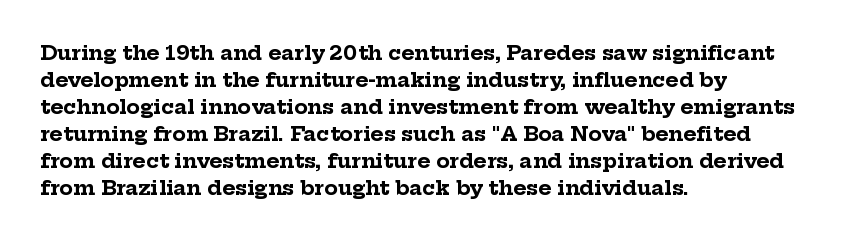
The image shows 20 px bold type, upright; set left-aligned, normal line spacing (1.35x), normal letter spacing, not underlined.
